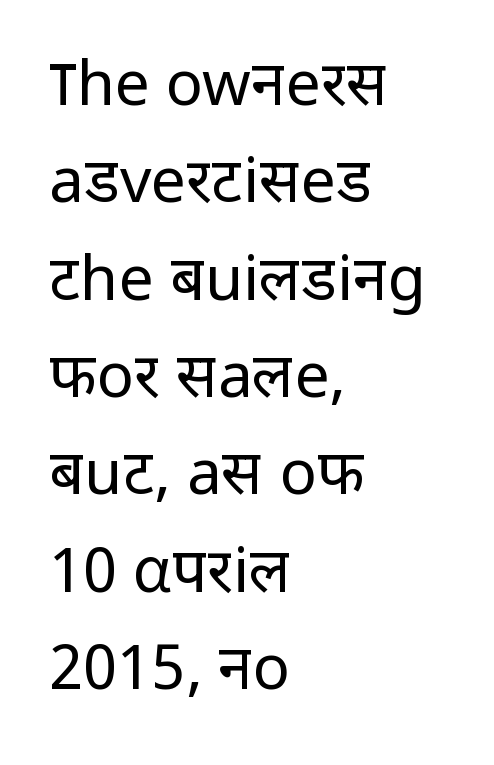
No chunkiness to these letters — they're not bold. Varying glyph widths throughout — classic text-font behaviour. A typesetter would mark this as roman, not italic. Look at the bottom of the vertical strokes: they stop flat, with no serifs.
